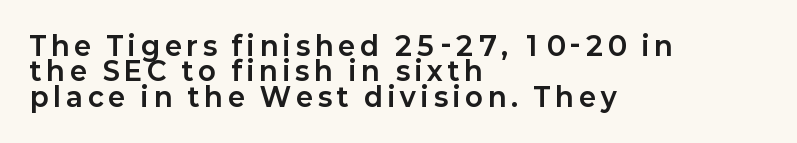
{"italic": "no", "bold": "yes", "underline": "no", "align": "left", "line_spacing": "tight", "line_spacing_ratio": 0.98, "letter_spacing": "wide", "letter_spacing_em": 0.2, "glyph_px": 26}
